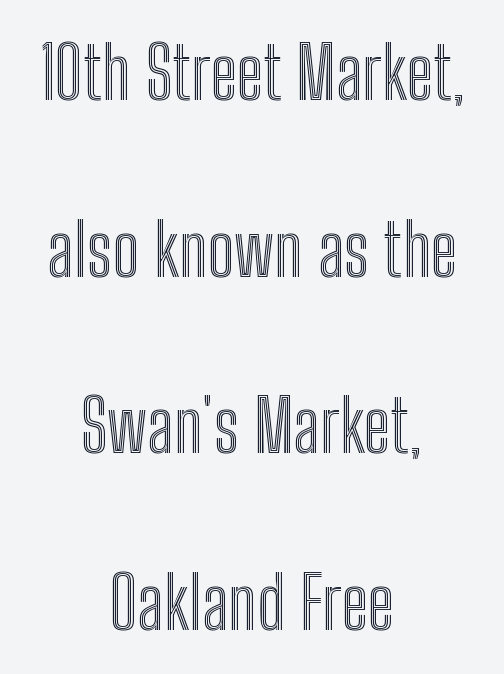
The image shows 73 px condensed type, upright; set centered, loose line spacing (2.42x), normal letter spacing, not underlined; a medium x-height.
